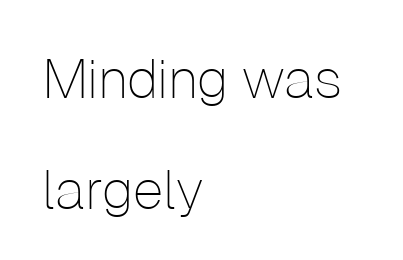
Here the glyphs are tracked normally, forming tight word shapes. Are there feet on the stems? There aren't — it's a sans. Is there any slant? The stems are plumb. The face looks like a standard text weight, possibly lighter. The rendering uses natural spacing where letterforms have individual widths. Teacher's note: observe the even left margin — that is flush-left alignment.
